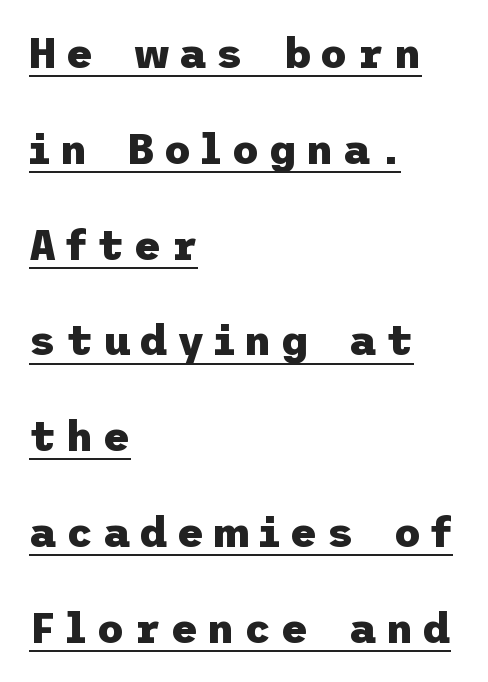
The ragged edge is on the right, which tells us the setting is flush left. Underlining? Definitely there. Unlike a traditional serif, this face leaves its strokes unadorned. If you drew a line through each stem, it would be perfectly vertical. You could fit nearly another row in the gap between these rows.
